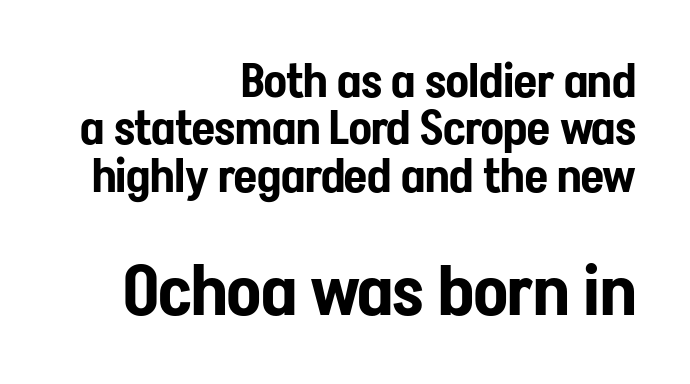
{"serif": "no", "italic": "no", "width": "condensed", "stroke_contrast": "low", "x_height": "medium", "monospaced": "no", "underline": "no", "align": "right", "line_spacing": "tight", "line_spacing_ratio": 1.01, "letter_spacing": "normal", "letter_spacing_em": 0.0, "larger_block": "second", "size_ratio": 1.49, "glyph_px": 70}
